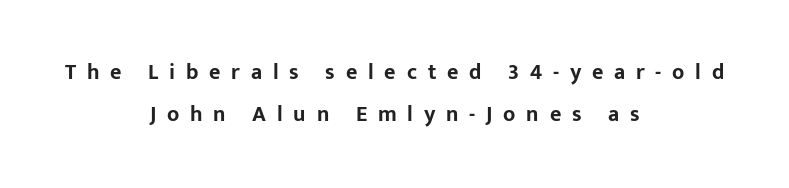
{"italic": "no", "bold": "yes", "underline": "no", "align": "center", "line_spacing": "loose", "line_spacing_ratio": 1.91, "letter_spacing": "wide", "letter_spacing_em": 0.49, "glyph_px": 22}
